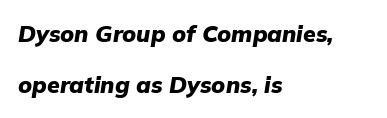
The lines are quadded left. These lines stand farther apart than default settings would place them. The letters are slanted; this is an italic face. What stands out about the letter spacing? Nothing — it is the standard amount. Each glyph is drawn with heavy, bold strokes. Clear beneath every line of the passage.
